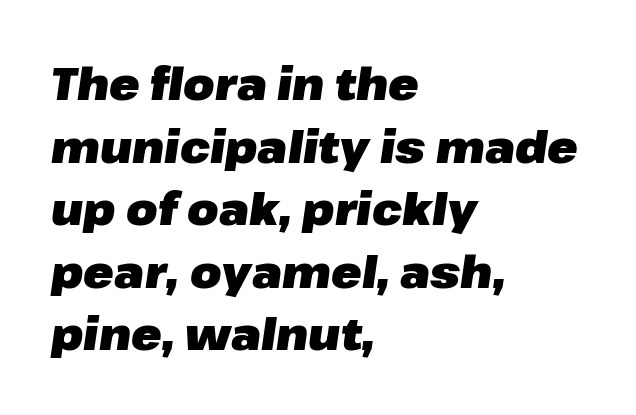
Q: Is the text bold? A: Yes.
Q: Is the text italic (slanted)? A: Yes, it leans right by about 8 degrees.
Q: Is the text underlined? A: No.
Q: How is the paragraph aligned? A: Left-aligned.
Q: Is the spacing between letters normal or unusually wide? A: Normal.
Q: Is the spacing between lines tight, normal or loose? A: Normal.
Q: Width (condensed, normal, or wide)? A: Normal.
Q: Stroke contrast? A: Low.
Q: x-height? A: Medium.
Q: Monospaced? A: No.
